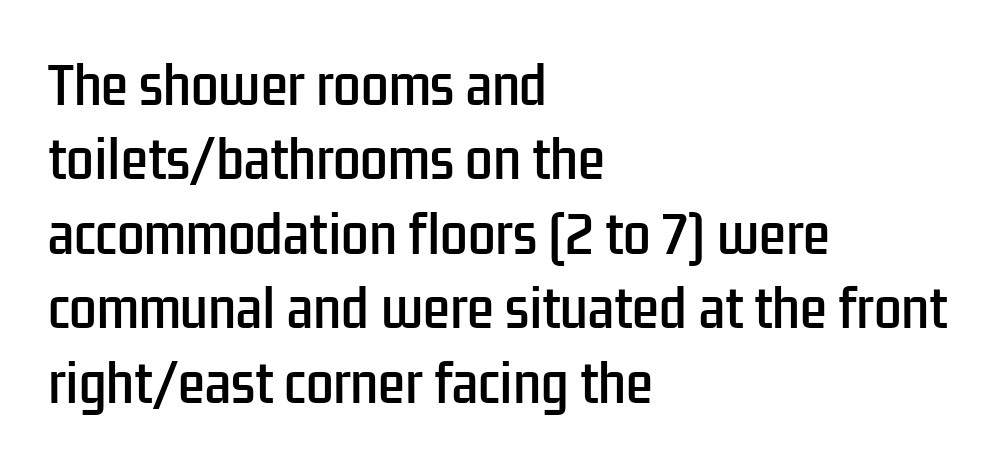
Q: Is the text italic (slanted)? A: No, it is upright.
Q: Is the typeface a serif or a sans-serif typeface? A: Sans-serif.
Q: Is the text underlined? A: No.
Q: How is the paragraph aligned? A: Left-aligned.
Q: Is the spacing between letters normal or unusually wide? A: Normal.
Q: Is the spacing between lines tight, normal or loose? A: Normal.
Q: Width (condensed, normal, or wide)? A: Condensed.
Q: Stroke contrast? A: Low.
Q: x-height? A: Medium.
Q: Monospaced? A: No.
